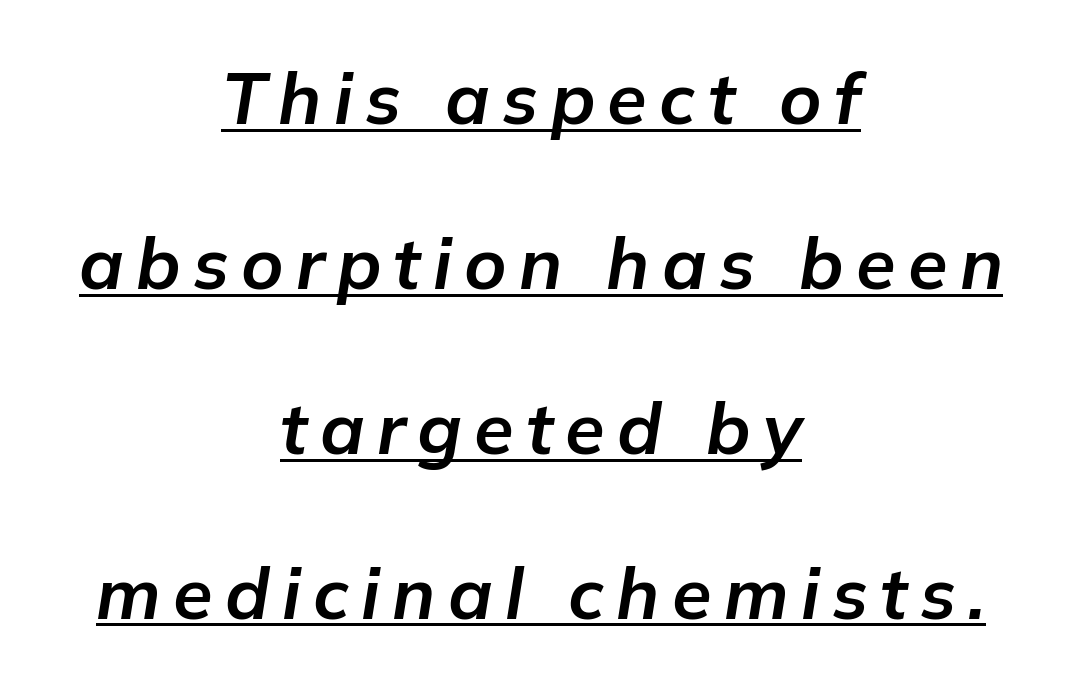
Q: Is the text bold? A: Yes.
Q: Is the text italic (slanted)? A: Yes, it leans right by about 9 degrees.
Q: Is the text underlined? A: Yes.
Q: How is the paragraph aligned? A: Centered.
Q: Is the spacing between lines tight, normal or loose? A: Loose.
Q: Width (condensed, normal, or wide)? A: Normal.
Q: Stroke contrast? A: Low.
Q: x-height? A: Medium.
Q: Monospaced? A: No.
